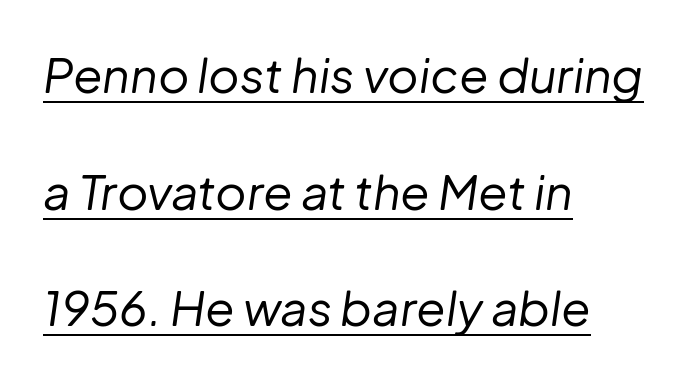
The passage shown is typed in a proportional face where columns would drift. Teacher's note: observe the even left margin — that is flush-left alignment. Vertically, the passage feels expansive, rows floating well apart. The rendering uses the underline text-decoration.
